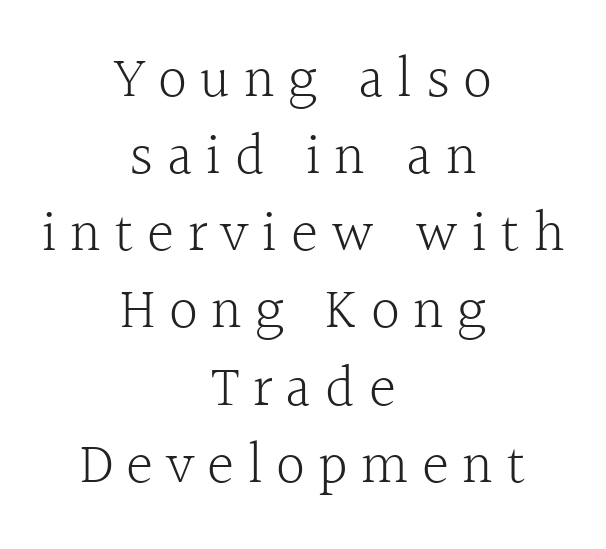
Has an underline been added? It has not. The specimen reads as upright at a glance. Look at the tracking — it's clearly loosened, letters drifting apart. Vertical spacing — default. Letterform terminals end in serifs throughout the passage. Each stroke keeps to a modest, everyday thickness or less.
